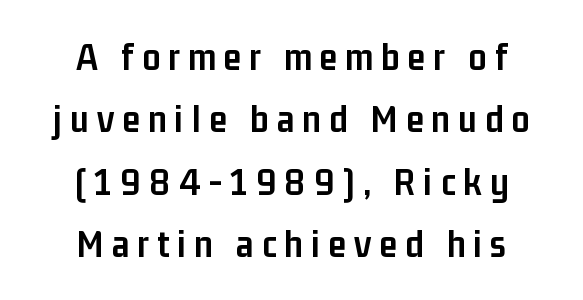
If you drew a line through each stem, it would be perfectly vertical. Note: no serifs on the glyphs. Heft: maximum for text — a bold. Tracking value appears strongly positive — letters spread wide. Decoration check: the copy has no underline. Here the designer chose a conventional face with non-uniform glyph widths.
